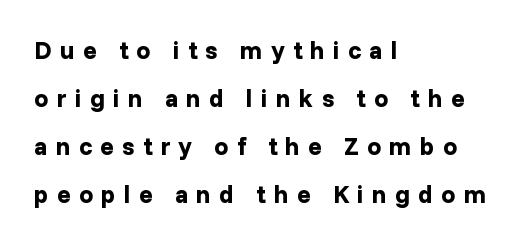
The face used here has the dense, thick strokes of a bold. What stands out about the letter spacing? Its width — letters are far apart. Left-aligned paragraph, ragged on the right. Beneath every word, the page is bare.
